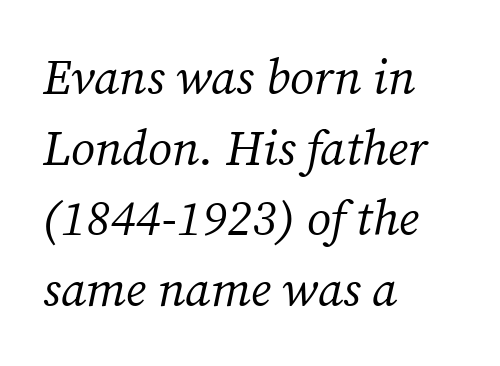
Summary of weight: not heavy and not bold. Vertical spacing — default. If you drew a line through each stem, it would be angled. Words float on clear page, feet unadorned. Is the block centered? No — it sits flush against the left margin.
